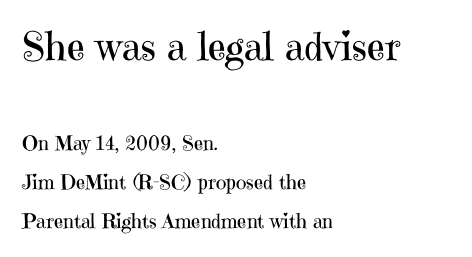
Lines of text with bare space underneath. The strokes carry an ordinary text weight at most. Typesetter's note — upper block bumped up in size, lower block left smaller. Each line starts at the same left margin while the right side varies. You could not count columns in this text — the font is proportionally spaced.
